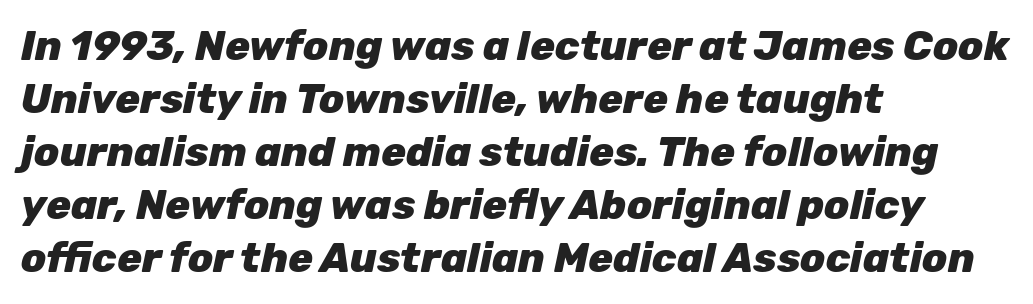
{"italic": "yes", "lean": "right", "slant_degrees": 12, "bold": "yes", "weight": "heavy", "width": "normal", "stroke_contrast": "low", "x_height": "medium", "monospaced": "no", "underline": "no", "align": "left", "line_spacing": "normal", "line_spacing_ratio": 1.29, "letter_spacing": "normal", "letter_spacing_em": 0.0, "glyph_px": 41}
